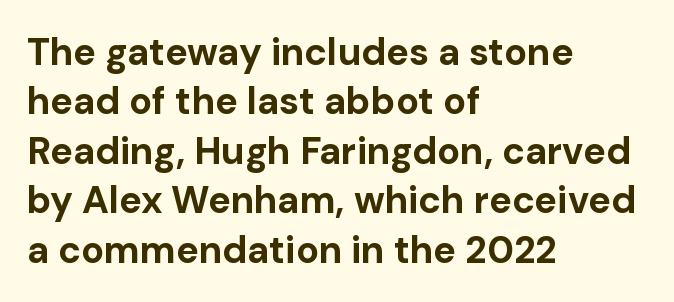
The image shows 38 px bold sans-serif type, upright; set left-aligned, normal line spacing (1.3x), normal letter spacing, not underlined; low stroke contrast and a medium x-height.
